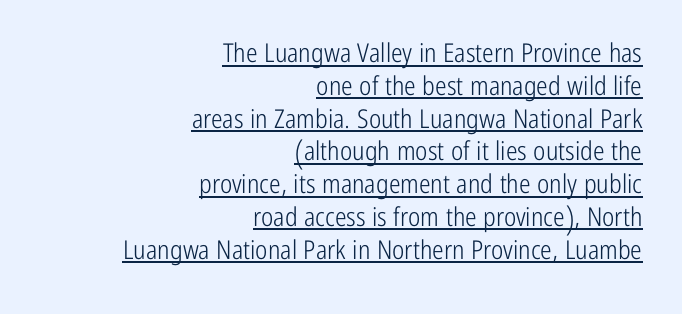
{"italic": "no", "bold": "no", "underline": "yes", "align": "right", "line_spacing": "normal", "line_spacing_ratio": 1.26, "letter_spacing": "normal", "letter_spacing_em": 0.0, "glyph_px": 26}
